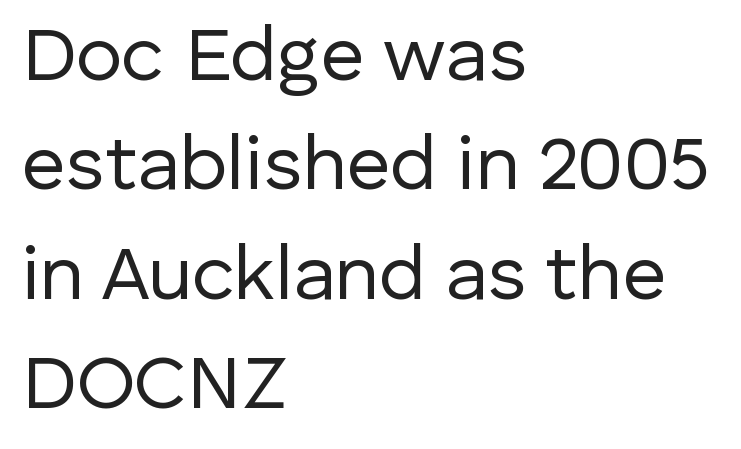
{"serif": "no", "italic": "no", "bold": "no", "weight": "regular", "width": "normal", "stroke_contrast": "low", "x_height": "medium", "monospaced": "no", "underline": "no", "align": "left", "line_spacing": "normal", "line_spacing_ratio": 1.42, "letter_spacing": "normal", "letter_spacing_em": 0.0, "glyph_px": 77}
